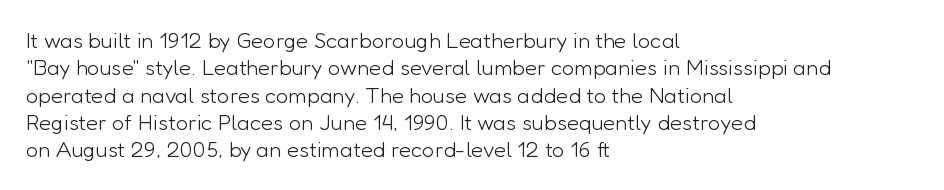
Q: Is the text bold? A: No.
Q: Is the text italic (slanted)? A: No, it is upright.
Q: Is the text underlined? A: No.
Q: How is the paragraph aligned? A: Left-aligned.
Q: Is the spacing between letters normal or unusually wide? A: Normal.
